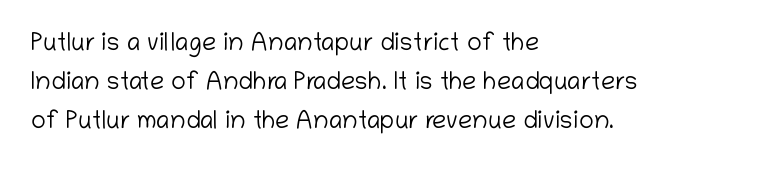
{"italic": "no", "bold": "no", "underline": "no", "align": "left", "line_spacing": "normal", "line_spacing_ratio": 1.57, "letter_spacing": "normal", "letter_spacing_em": 0.0, "glyph_px": 25}
